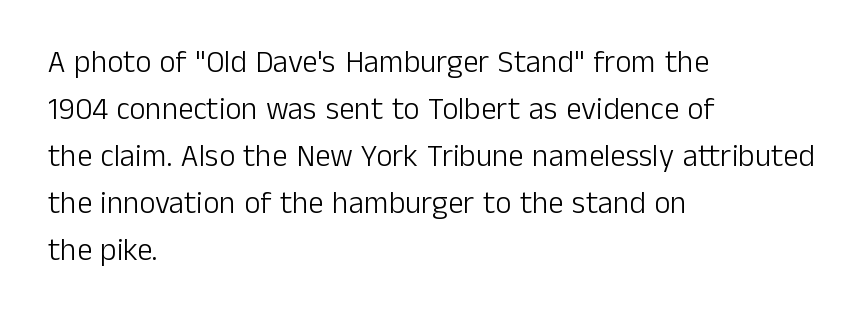
Q: Is the text bold? A: No.
Q: Is the text italic (slanted)? A: No, it is upright.
Q: Is the typeface a serif or a sans-serif typeface? A: Sans-serif.
Q: Is the text underlined? A: No.
Q: How is the paragraph aligned? A: Left-aligned.
Q: Is the spacing between letters normal or unusually wide? A: Normal.
Q: Is the spacing between lines tight, normal or loose? A: Normal.
Q: Width (condensed, normal, or wide)? A: Normal.
Q: Stroke contrast? A: Low.
Q: x-height? A: Medium.
Q: Monospaced? A: No.
